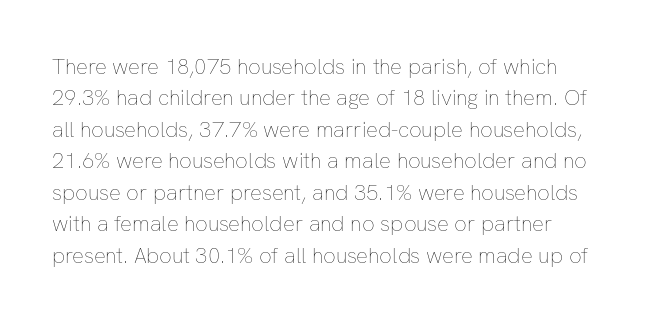
The line-height multiplier appears to be the usual default. The ragged edge is on the right, which tells us the setting is flush left. A typesetter would mark this as roman, not italic. This sample uses plain, unmodified letter spacing. No letter is thick-stroked: the sample isn't bold.
